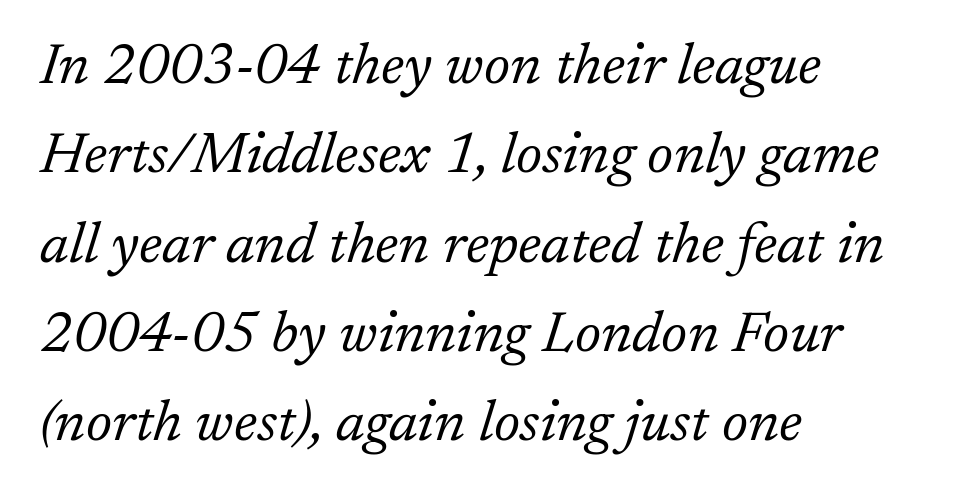
Nothing unusual about the tracking: characters are spaced as the font intends. Is this a fixed-width face? No — the glyphs have proportional, varying widths. The zone under the glyphs is completely vacant. Is this a sans? No — the strokes have serifs.
